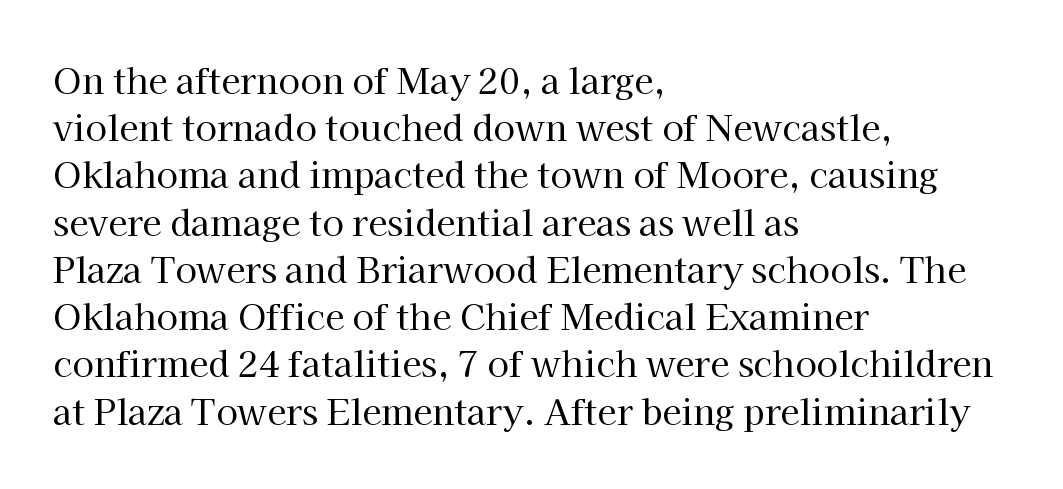
These lines are composed in type with serifs. The passage shown has conventional tracking throughout. Letters have the restrained weight of plain body copy at most. Whoever set this chose a conventional vertical rhythm. The text block is weighted toward the left margin, trailing off unevenly rightward.
